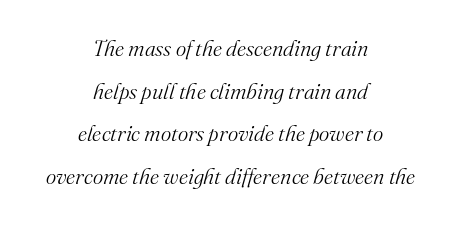
Q: Is the text bold? A: No.
Q: Is the text italic (slanted)? A: Yes, it leans right by about 16 degrees.
Q: Is the text underlined? A: No.
Q: How is the paragraph aligned? A: Centered.
Q: Is the spacing between letters normal or unusually wide? A: Normal.
Q: Is the spacing between lines tight, normal or loose? A: Loose.
